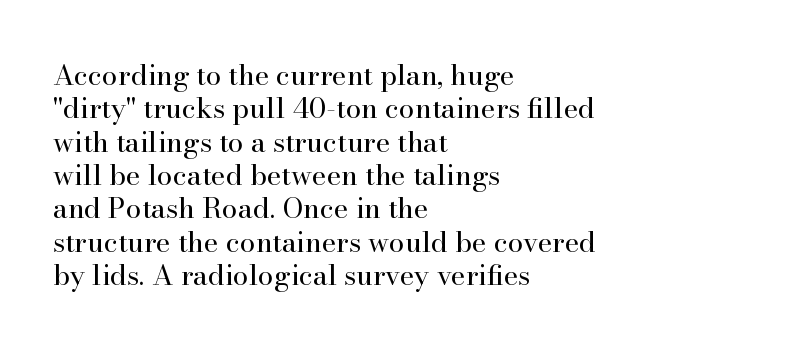
The image shows 28 px regular-weight serif type, upright; set left-aligned, line spacing 1.19x, normal letter spacing, not underlined; high stroke contrast and a small x-height.
